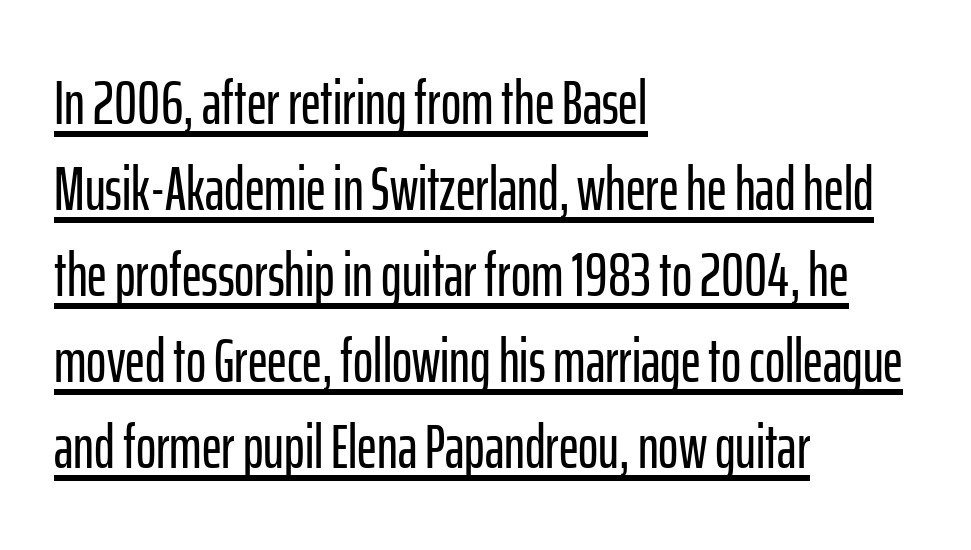
The image shows 61 px condensed sans-serif type, upright; set left-aligned, normal line spacing (1.41x), normal letter spacing, underlined; low stroke contrast and a medium x-height.
